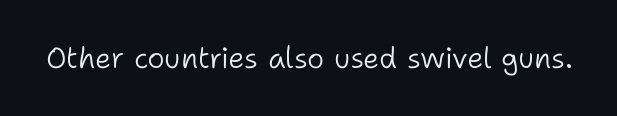
Q: Is the text bold? A: No.
Q: Is the text italic (slanted)? A: No, it is upright.
Q: Is the typeface a serif or a sans-serif typeface? A: Sans-serif.
Q: Is the text underlined? A: No.
Q: Is the spacing between letters normal or unusually wide? A: Normal.
Q: Width (condensed, normal, or wide)? A: Normal.
Q: Stroke contrast? A: Low.
Q: x-height? A: Medium.
Q: Monospaced? A: No.
